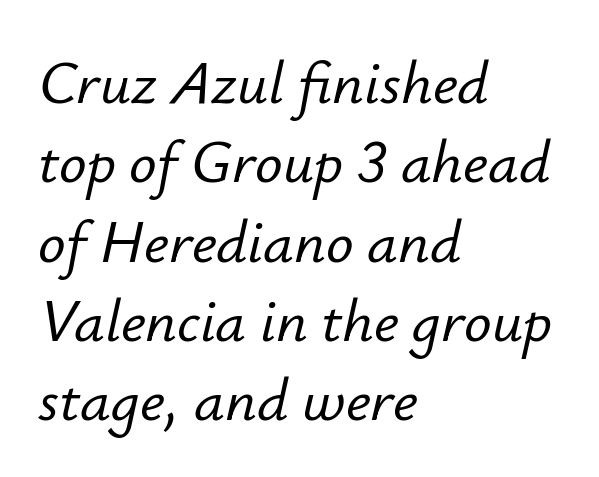
Q: Is the text italic (slanted)? A: Yes, it leans right by about 12 degrees.
Q: Is the text underlined? A: No.
Q: How is the paragraph aligned? A: Left-aligned.
Q: Is the spacing between letters normal or unusually wide? A: Normal.
Q: Is the spacing between lines tight, normal or loose? A: Normal.
Q: Width (condensed, normal, or wide)? A: Normal.
Q: Stroke contrast? A: Low.
Q: x-height? A: Small.
Q: Monospaced? A: No.
